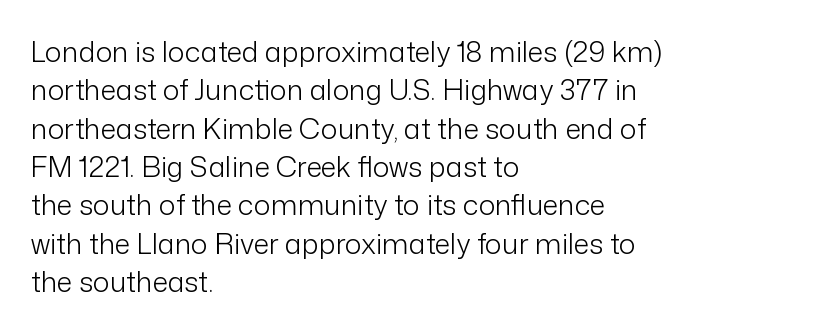
Q: Is the text bold? A: No.
Q: Is the text italic (slanted)? A: No, it is upright.
Q: Is the typeface a serif or a sans-serif typeface? A: Sans-serif.
Q: Is the text underlined? A: No.
Q: How is the paragraph aligned? A: Left-aligned.
Q: Is the spacing between letters normal or unusually wide? A: Normal.
Q: Is the spacing between lines tight, normal or loose? A: Normal.
Q: Width (condensed, normal, or wide)? A: Normal.
Q: Stroke contrast? A: Low.
Q: x-height? A: Medium.
Q: Monospaced? A: No.
